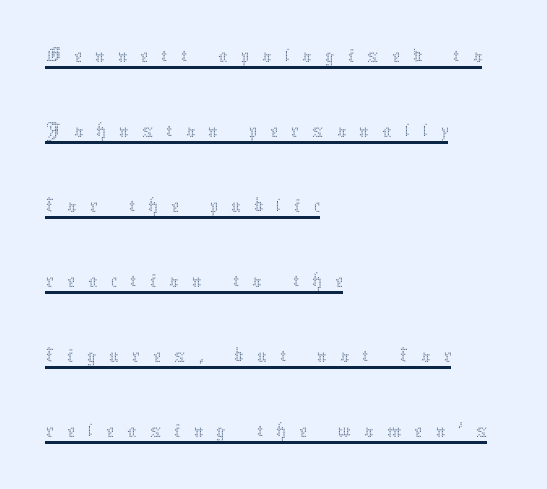
Q: Is the text bold? A: No.
Q: Is the text italic (slanted)? A: No, it is upright.
Q: Is the text underlined? A: Yes.
Q: How is the paragraph aligned? A: Left-aligned.
Q: Is the spacing between letters normal or unusually wide? A: Unusually wide.
Q: Is the spacing between lines tight, normal or loose? A: Normal.
Q: Width (condensed, normal, or wide)? A: Normal.
Q: Stroke contrast? A: Medium.
Q: x-height? A: Medium.
Q: Monospaced? A: No.
